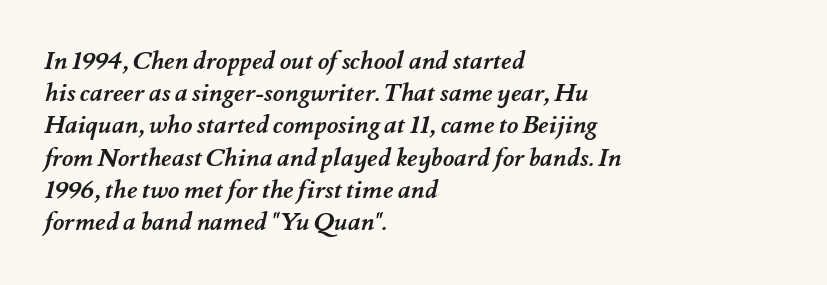
{"bold": "yes", "underline": "no", "align": "left", "line_spacing": "normal", "line_spacing_ratio": 1.29, "letter_spacing": "normal", "letter_spacing_em": 0.0, "glyph_px": 25}
